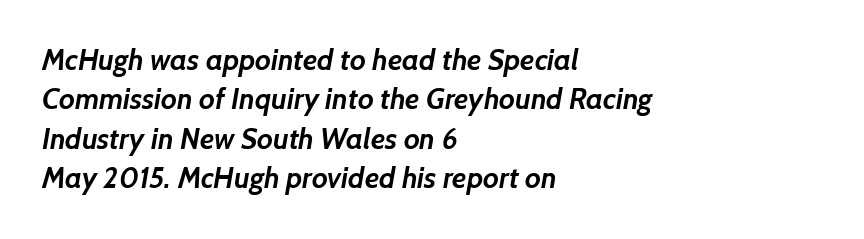
Strokes here are thick enough to call this a true bold. Does extra space separate the letters? No, they use regular spacing. The line-height multiplier appears to be the usual default. Proportional: the letters do not fall into vertical columns.
